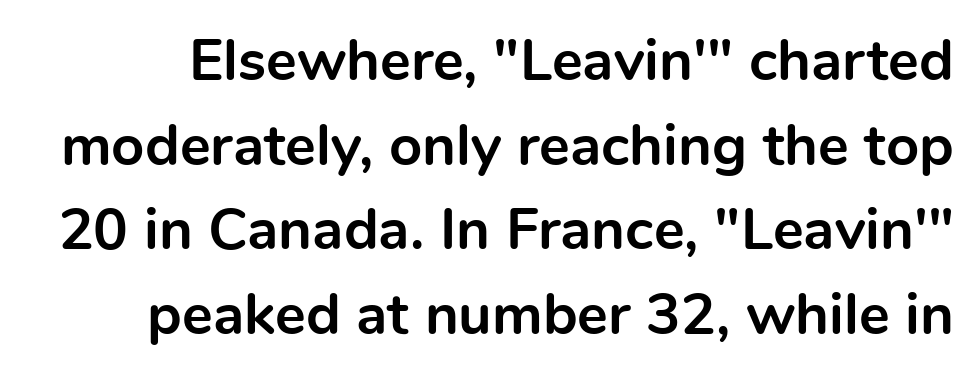
{"serif": "no", "italic": "no", "bold": "yes", "weight": "bold", "width": "normal", "x_height": "medium", "monospaced": "no", "underline": "no", "line_spacing": "normal", "line_spacing_ratio": 1.46, "letter_spacing": "normal", "letter_spacing_em": 0.0, "glyph_px": 58}
